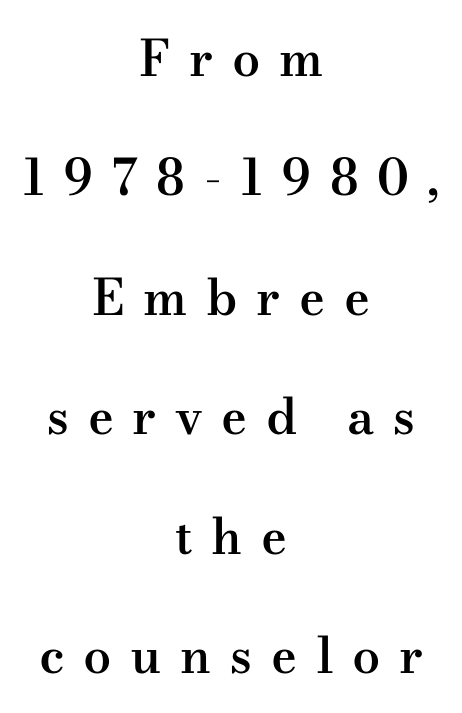
The image shows 50 px semibold, wide serif type, upright; set centered, loose line spacing (2.39x), unusually wide letter spacing (+0.37 em), not underlined; medium stroke contrast and a small x-height.
